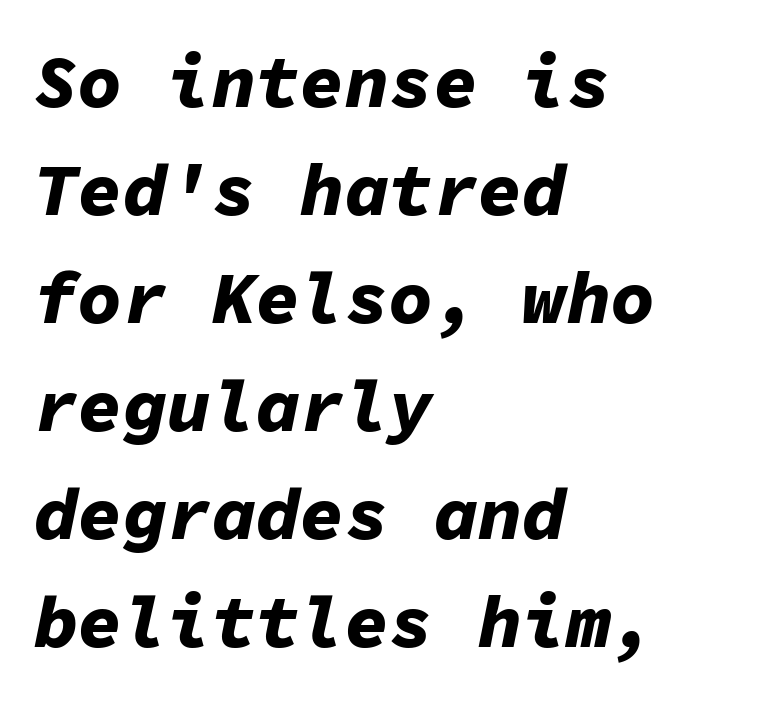
Q: Is the text bold? A: Yes.
Q: Is the text italic (slanted)? A: Yes, it leans right by about 11 degrees.
Q: Is the text underlined? A: No.
Q: How is the paragraph aligned? A: Left-aligned.
Q: Is the spacing between letters normal or unusually wide? A: Normal.
Q: Is the spacing between lines tight, normal or loose? A: Normal.
Q: Width (condensed, normal, or wide)? A: Normal.
Q: Stroke contrast? A: Low.
Q: x-height? A: Medium.
Q: Monospaced? A: Yes.
